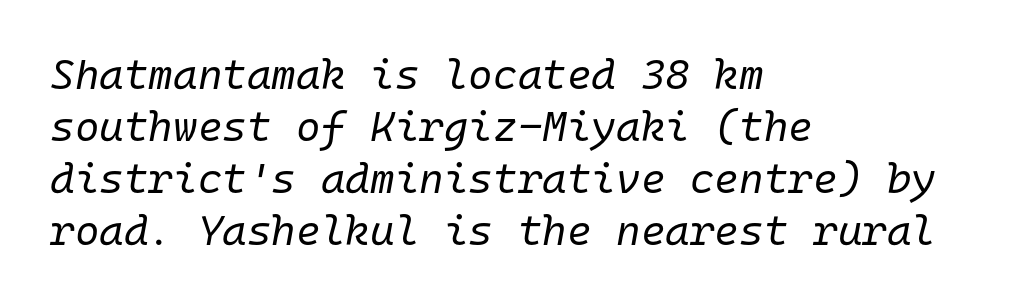
Q: Is the text bold? A: No.
Q: Is the text italic (slanted)? A: Yes, it leans right by about 10 degrees.
Q: Is the text underlined? A: No.
Q: How is the paragraph aligned? A: Left-aligned.
Q: Is the spacing between letters normal or unusually wide? A: Normal.
Q: Width (condensed, normal, or wide)? A: Normal.
Q: Stroke contrast? A: Low.
Q: x-height? A: Medium.
Q: Monospaced? A: Yes.
